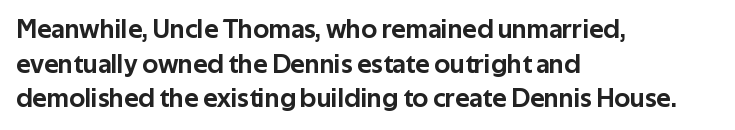
Q: Is the text italic (slanted)? A: No, it is upright.
Q: Is the text underlined? A: No.
Q: How is the paragraph aligned? A: Left-aligned.
Q: Is the spacing between letters normal or unusually wide? A: Normal.
Q: Is the spacing between lines tight, normal or loose? A: Normal.
